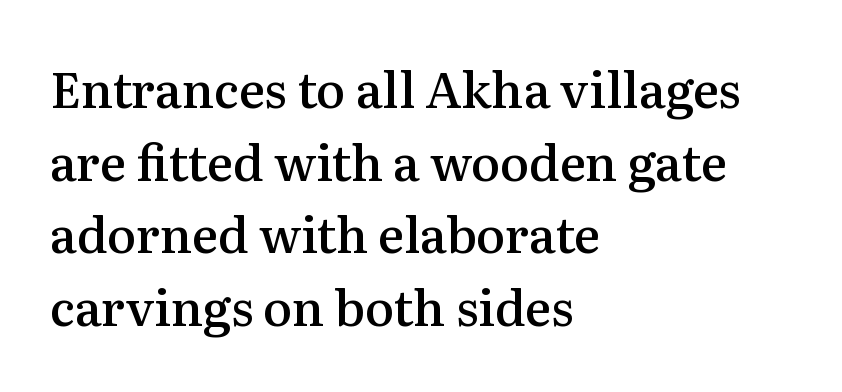
Q: Is the text bold? A: Semi-bold.
Q: Is the text italic (slanted)? A: No, it is upright.
Q: Is the typeface a serif or a sans-serif typeface? A: Serif.
Q: Is the text underlined? A: No.
Q: How is the paragraph aligned? A: Left-aligned.
Q: Is the spacing between letters normal or unusually wide? A: Normal.
Q: Is the spacing between lines tight, normal or loose? A: Normal.
Q: Width (condensed, normal, or wide)? A: Normal.
Q: Stroke contrast? A: Medium.
Q: x-height? A: Medium.
Q: Monospaced? A: No.
